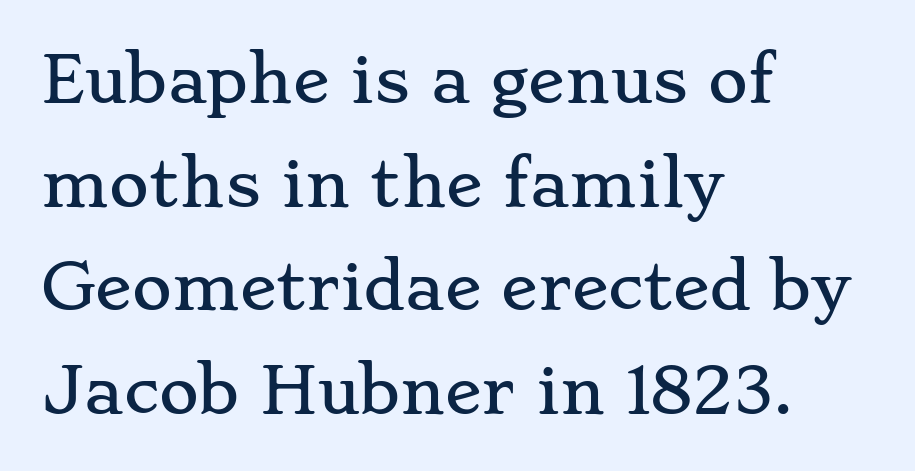
The baseline area is clear. If you drew a line through each stem, it would be perfectly vertical. Each letter keeps its own natural width here, so spacing adapts to shape. The rag falls on the right side of this text block. How would I describe the line gaps? Plain and ordinary.
